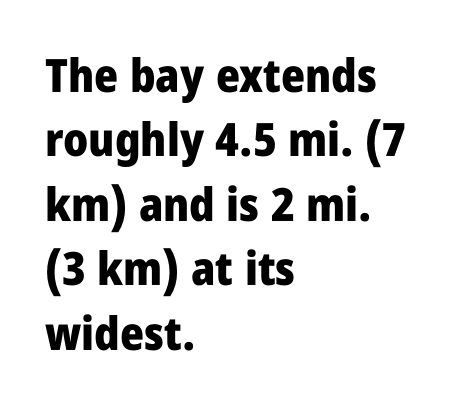
Q: Is the text bold? A: Yes.
Q: Is the text italic (slanted)? A: No, it is upright.
Q: Is the typeface a serif or a sans-serif typeface? A: Sans-serif.
Q: Is the text underlined? A: No.
Q: How is the paragraph aligned? A: Left-aligned.
Q: Is the spacing between letters normal or unusually wide? A: Normal.
Q: Is the spacing between lines tight, normal or loose? A: Normal.
Q: Width (condensed, normal, or wide)? A: Condensed.
Q: Stroke contrast? A: Low.
Q: x-height? A: Large.
Q: Monospaced? A: No.
